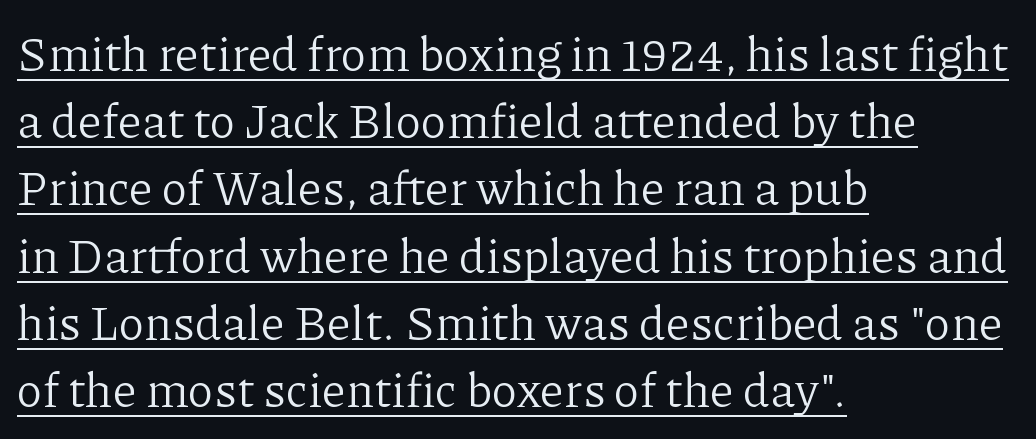
Q: Is the text bold? A: No.
Q: Is the text italic (slanted)? A: No, it is upright.
Q: Is the typeface a serif or a sans-serif typeface? A: Serif.
Q: Is the text underlined? A: Yes.
Q: How is the paragraph aligned? A: Left-aligned.
Q: Is the spacing between letters normal or unusually wide? A: Normal.
Q: Is the spacing between lines tight, normal or loose? A: Normal.
Q: Width (condensed, normal, or wide)? A: Normal.
Q: Stroke contrast? A: Low.
Q: x-height? A: Medium.
Q: Monospaced? A: No.
